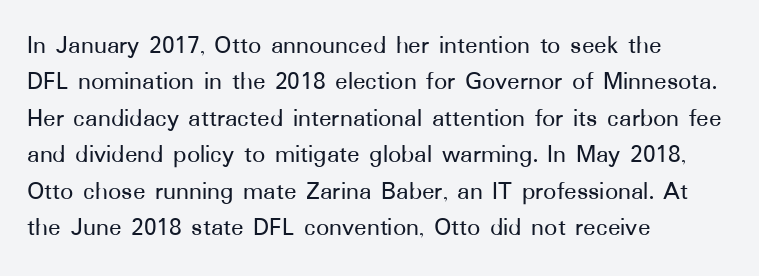
Q: Is the text italic (slanted)? A: No, it is upright.
Q: Is the text underlined? A: No.
Q: How is the paragraph aligned? A: Left-aligned.
Q: Is the spacing between letters normal or unusually wide? A: Normal.
Q: Is the spacing between lines tight, normal or loose? A: Normal.
